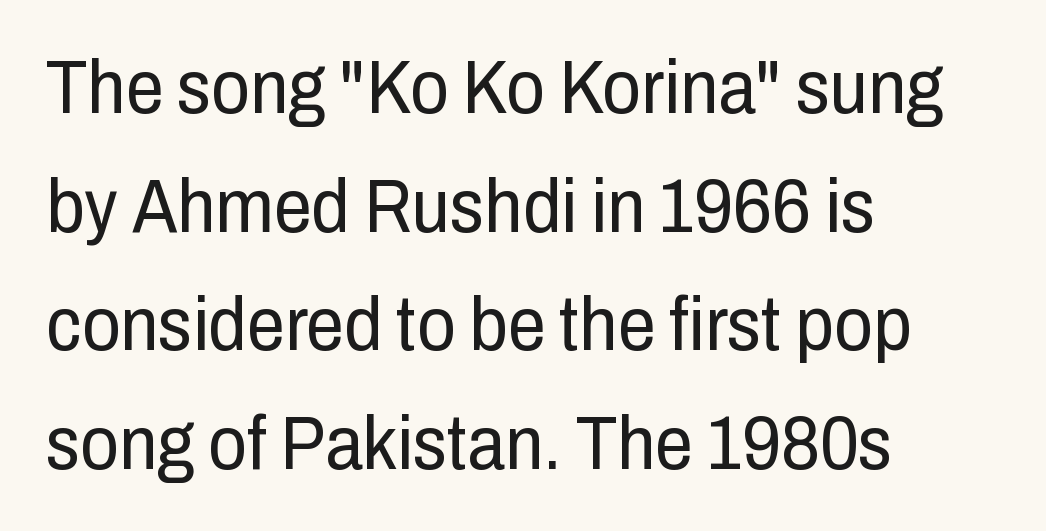
Q: Is the text bold? A: No.
Q: Is the text italic (slanted)? A: No, it is upright.
Q: Is the typeface a serif or a sans-serif typeface? A: Sans-serif.
Q: Is the text underlined? A: No.
Q: How is the paragraph aligned? A: Left-aligned.
Q: Is the spacing between letters normal or unusually wide? A: Normal.
Q: Is the spacing between lines tight, normal or loose? A: Normal.
Q: Width (condensed, normal, or wide)? A: Condensed.
Q: Stroke contrast? A: Low.
Q: x-height? A: Medium.
Q: Monospaced? A: No.
